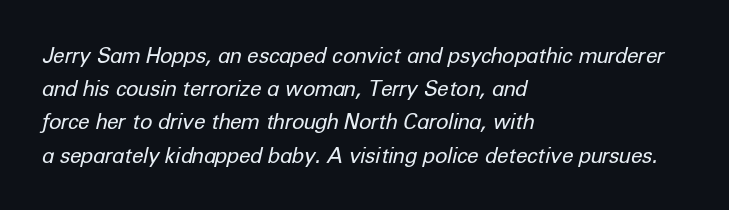
Q: Is the text bold? A: No.
Q: Is the text italic (slanted)? A: Yes, it leans right by about 12 degrees.
Q: Is the text underlined? A: No.
Q: How is the paragraph aligned? A: Left-aligned.
Q: Is the spacing between letters normal or unusually wide? A: Normal.
Q: Is the spacing between lines tight, normal or loose? A: Normal.
